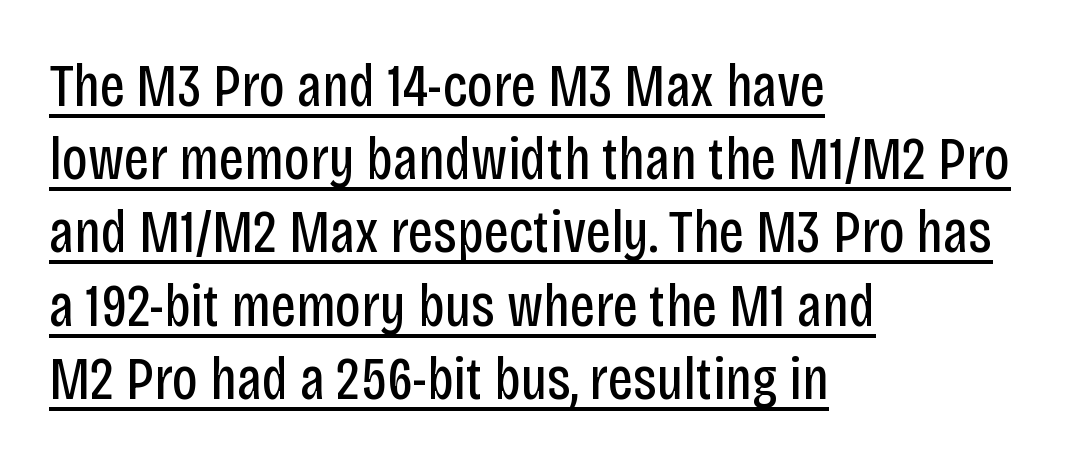
The image shows 61 px regular-weight, condensed sans-serif type, upright; set left-aligned, line spacing 1.2x, normal letter spacing, underlined; low stroke contrast and a large x-height.
